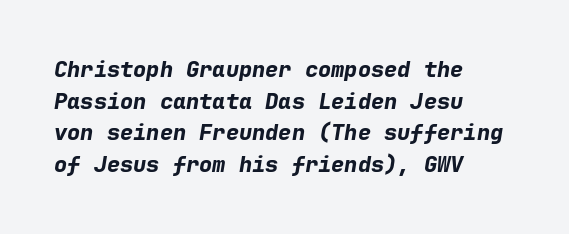
The image shows 22 px bold type, italic (leaning right); set left-aligned, normal line spacing (1.44x), normal letter spacing, not underlined.
